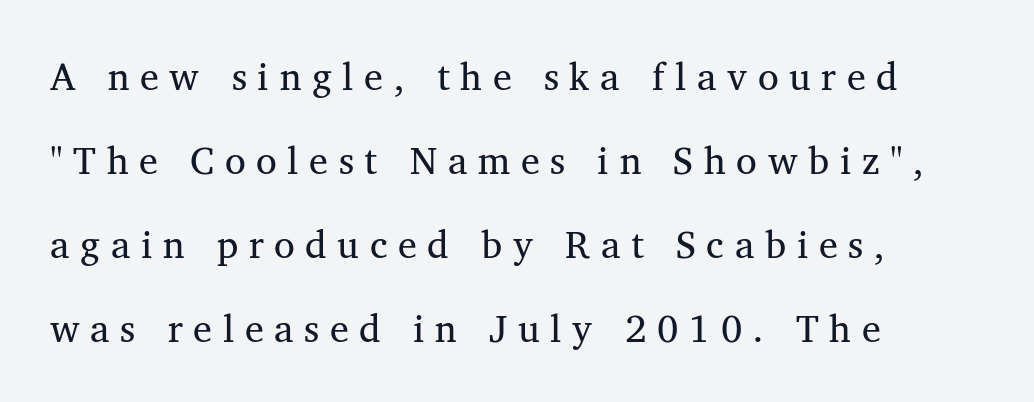
The image shows 38 px serif type, upright; set left-aligned, loose line spacing (2.21x), unusually wide letter spacing (+0.28 em), not underlined; medium stroke contrast and a medium x-height.
